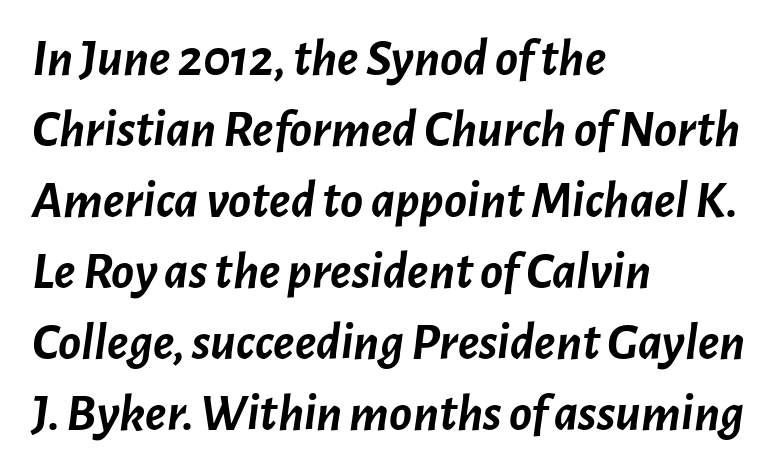
Notice how the stems are inclined rather than vertical — that's the hallmark of italics. Weight: bold. The letters sit at their default tracking, neither squeezed nor spread. Looks like regular typesetting: each glyph gets only the width it needs. Descenders hang freely into open space. Rows of type keep a routine distance in the vertical direction.
